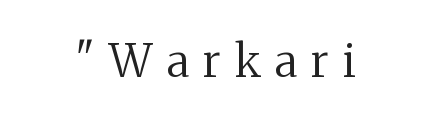
Unbolded letterforms with no extra heft. These lines are rendered in a variable-pitch font. The tracking jumps out immediately: characters are airy and widely separated. Is this a sans? No — the strokes have serifs. Letters rest on an invisible, unmarked baseline. The font's upright variant was chosen for this text.
